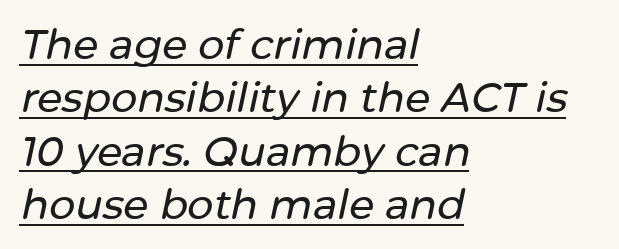
Is there much room between lines? A standard amount, neither cramped nor airy. Does the lettering tilt? It does — this is italic. Do the characters align in a grid? No, the font is proportional. Glyph-to-glyph distance matches everyday printed text. Teacher's note: observe the even left margin — that is flush-left alignment.
